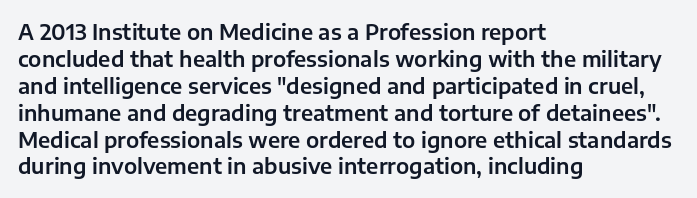
No word sits above an underline. Rendered with straight, roman letterforms. A typesetter would call this leading conventional body-copy spacing. Nothing unusual about the tracking: characters are spaced as the font intends. Line starts are locked; line ends wander.
